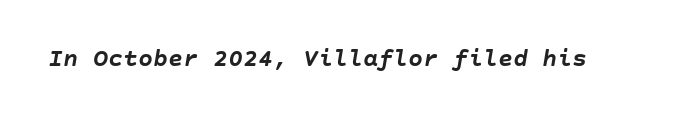
Q: Is the text bold? A: Yes.
Q: Is the text italic (slanted)? A: Yes, it leans right by about 10 degrees.
Q: Is the text underlined? A: No.
Q: Is the spacing between letters normal or unusually wide? A: Normal.
